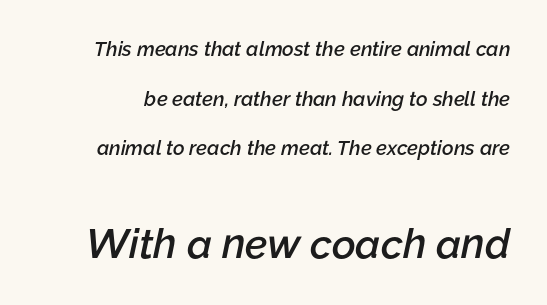
The image shows 41 px semibold type, italic (leaning right); set loose line spacing (2.48x), normal letter spacing, not underlined; the second (bottom) block is 2.05x larger; low stroke contrast and a medium x-height.
